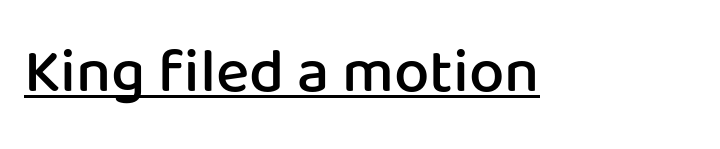
{"serif": "no", "italic": "no", "bold": "semi", "weight": "semibold", "width": "normal", "stroke_contrast": "low", "x_height": "medium", "monospaced": "no", "underline": "yes", "letter_spacing": "normal", "letter_spacing_em": 0.0, "glyph_px": 63}
